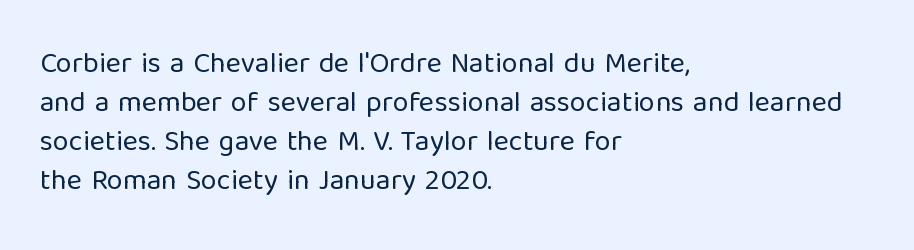
Q: Is the text bold? A: No.
Q: Is the text italic (slanted)? A: No, it is upright.
Q: Is the typeface a serif or a sans-serif typeface? A: Sans-serif.
Q: Is the text underlined? A: No.
Q: How is the paragraph aligned? A: Left-aligned.
Q: Is the spacing between letters normal or unusually wide? A: Normal.
Q: Is the spacing between lines tight, normal or loose? A: Normal.
Q: Width (condensed, normal, or wide)? A: Normal.
Q: Stroke contrast? A: Low.
Q: x-height? A: Medium.
Q: Monospaced? A: No.
